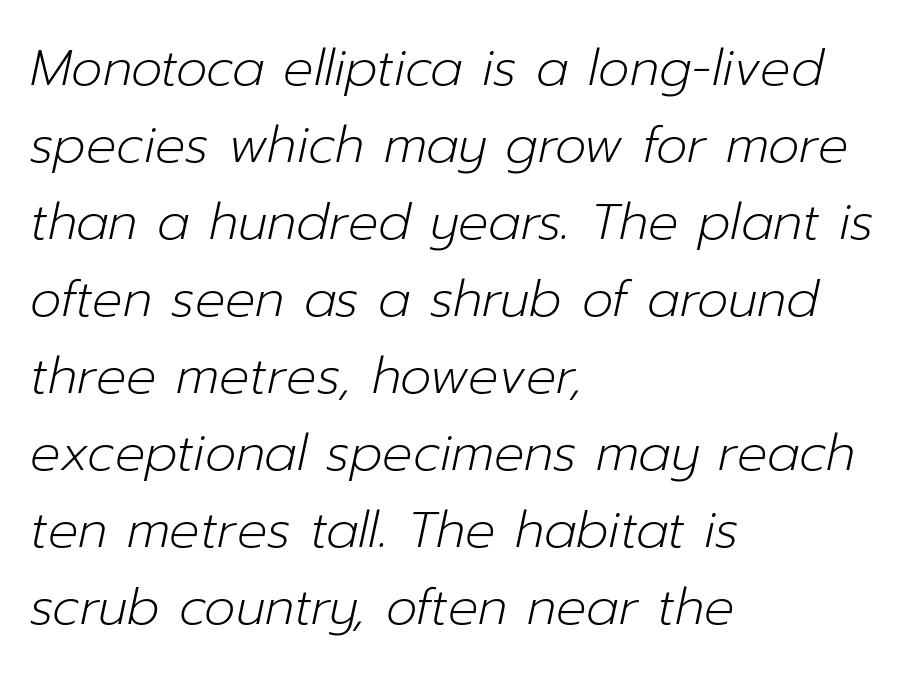
Q: Is the text bold? A: No.
Q: Is the text italic (slanted)? A: Yes, it leans right by about 12 degrees.
Q: Is the text underlined? A: No.
Q: How is the paragraph aligned? A: Left-aligned.
Q: Is the spacing between letters normal or unusually wide? A: Normal.
Q: Is the spacing between lines tight, normal or loose? A: Normal.
Q: Width (condensed, normal, or wide)? A: Normal.
Q: Stroke contrast? A: Low.
Q: x-height? A: Medium.
Q: Monospaced? A: No.
